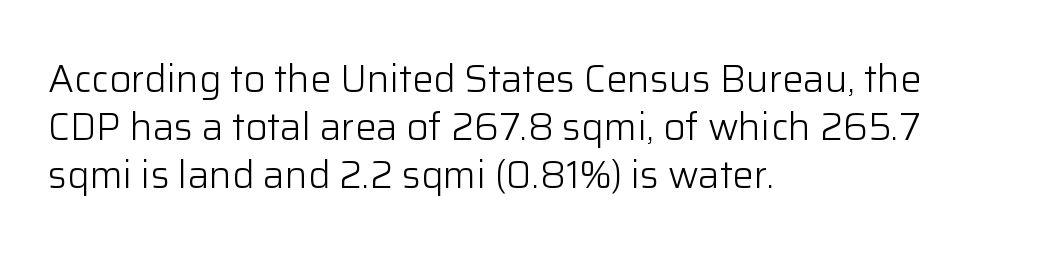
The image shows 38 px light sans-serif type, upright; set left-aligned, normal line spacing (1.26x), normal letter spacing, not underlined; low stroke contrast and a medium x-height.
